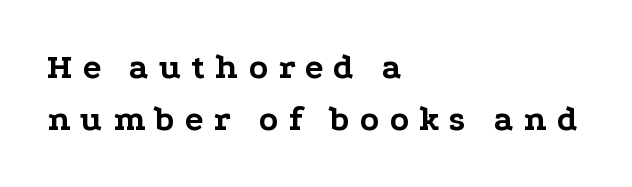
Q: Is the text bold? A: Yes.
Q: Is the text italic (slanted)? A: No, it is upright.
Q: Is the typeface a serif or a sans-serif typeface? A: Serif.
Q: Is the text underlined? A: No.
Q: How is the paragraph aligned? A: Left-aligned.
Q: Is the spacing between letters normal or unusually wide? A: Unusually wide.
Q: Is the spacing between lines tight, normal or loose? A: Normal.
Q: Width (condensed, normal, or wide)? A: Wide.
Q: Stroke contrast? A: Low.
Q: x-height? A: Medium.
Q: Monospaced? A: No.
